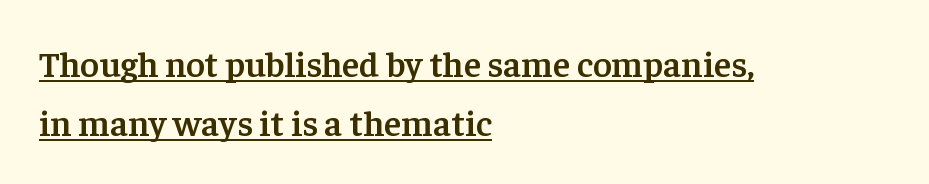
The image shows 36 px semibold serif type, upright; set left-aligned, normal line spacing (1.64x), normal letter spacing, underlined; low stroke contrast and a medium x-height.
